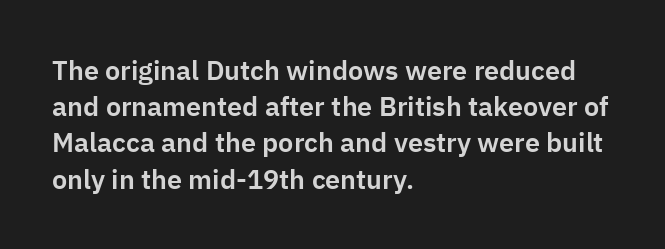
Q: Is the text italic (slanted)? A: No, it is upright.
Q: Is the text underlined? A: No.
Q: How is the paragraph aligned? A: Left-aligned.
Q: Is the spacing between letters normal or unusually wide? A: Normal.
Q: Is the spacing between lines tight, normal or loose? A: Normal.
